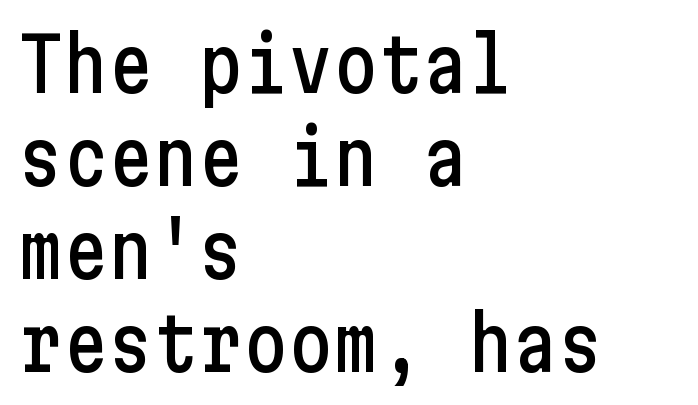
Q: Is the text italic (slanted)? A: No, it is upright.
Q: Is the typeface a serif or a sans-serif typeface? A: Sans-serif.
Q: Is the text underlined? A: No.
Q: How is the paragraph aligned? A: Left-aligned.
Q: Is the spacing between letters normal or unusually wide? A: Normal.
Q: Width (condensed, normal, or wide)? A: Condensed.
Q: Stroke contrast? A: Low.
Q: x-height? A: Medium.
